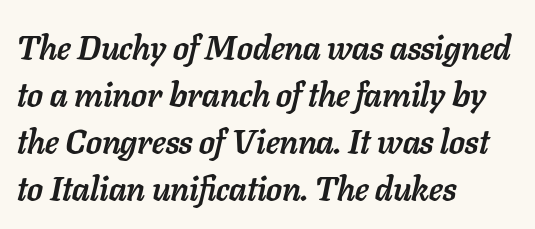
The letters sit at their default tracking, neither squeezed nor spread. The letters advance in unequal steps, a hallmark of proportional type. You can tell it's italic because the verticals aren't actually vertical. Each glyph is drawn with heavy, bold strokes.
